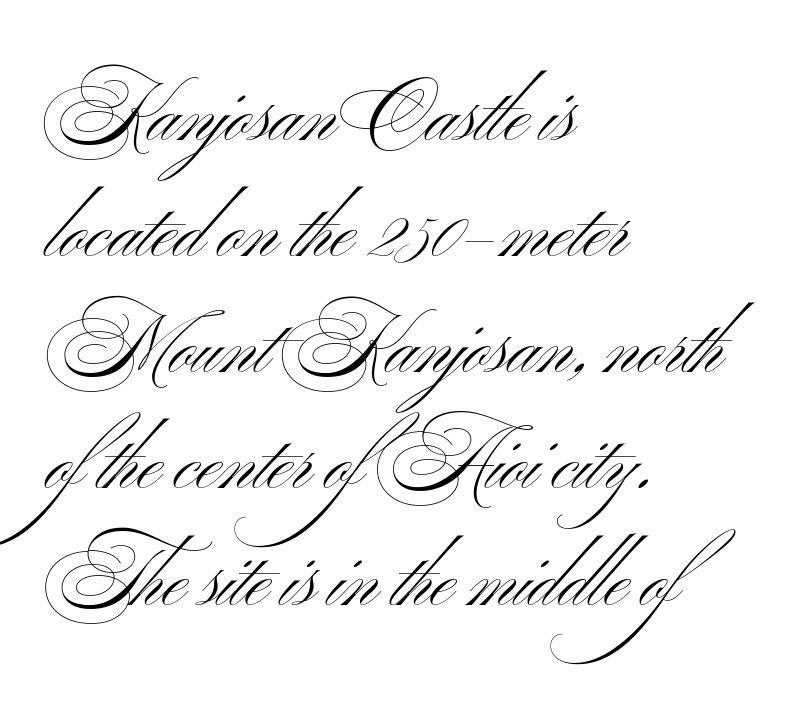
{"serif": "no", "bold": "no", "weight": "light", "width": "wide", "stroke_contrast": "medium", "x_height": "small", "monospaced": "no", "underline": "no", "align": "left", "line_spacing": "normal", "line_spacing_ratio": 1.47, "letter_spacing": "normal", "letter_spacing_em": 0.0, "glyph_px": 79}
